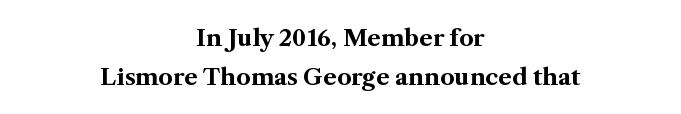
{"italic": "no", "bold": "yes", "underline": "no", "align": "center", "line_spacing": "normal", "line_spacing_ratio": 1.69, "letter_spacing": "normal", "letter_spacing_em": 0.0, "glyph_px": 23}
